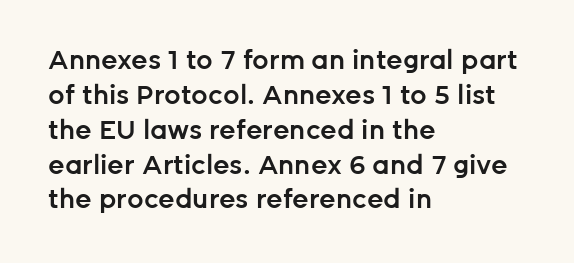
These words are printed semibold, heavier than regular yet not bold. If you measured baseline to baseline, you'd find a middling distance. Upright lettering throughout. Plain, unruled lines of type. Characters follow at the spacing the type designer built in. The lines in this sample share a left origin and differ only in where they stop.
